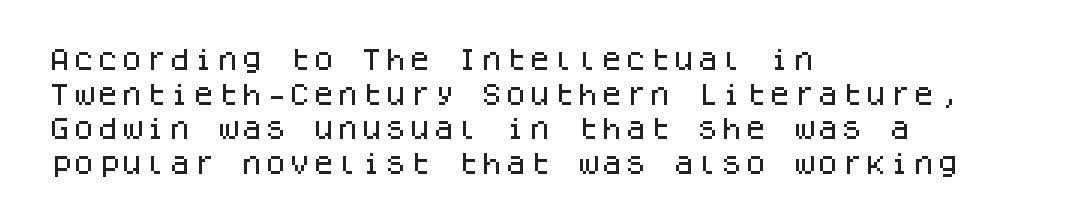
The compositor pushed each line to the left boundary. Compared with typical paragraphs, the rows here are spaced about the same. Here the glyphs are tracked normally, forming tight word shapes. Check the space under the baseline: it is left empty. You can tell it's not italic because the verticals are truly vertical.
